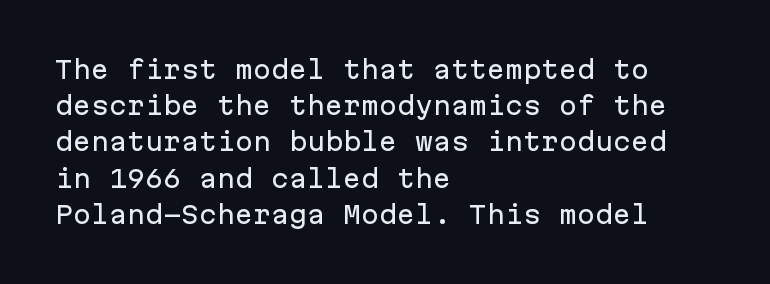
The image shows 24 px text type, upright; set left-aligned, normal line spacing (1.51x), normal letter spacing, not underlined.
